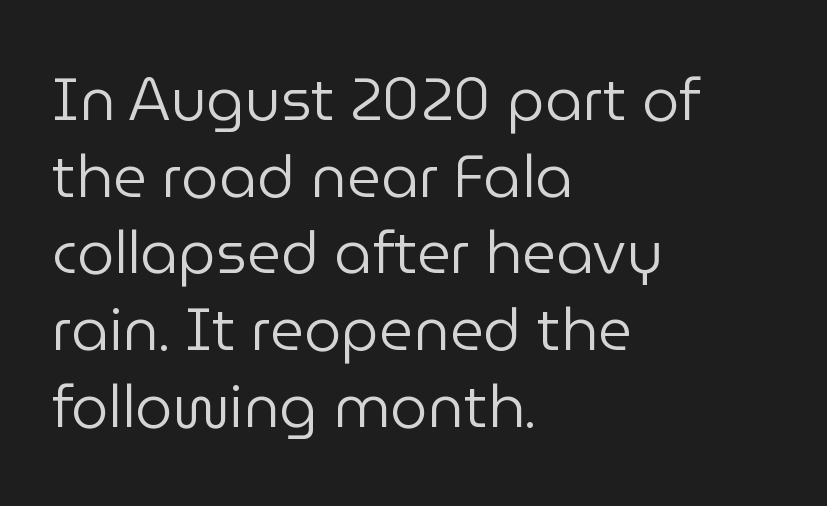
Q: Is the text bold? A: No.
Q: Is the text italic (slanted)? A: No, it is upright.
Q: Is the typeface a serif or a sans-serif typeface? A: Sans-serif.
Q: Is the text underlined? A: No.
Q: How is the paragraph aligned? A: Left-aligned.
Q: Is the spacing between letters normal or unusually wide? A: Normal.
Q: Is the spacing between lines tight, normal or loose? A: Normal.
Q: Width (condensed, normal, or wide)? A: Normal.
Q: Stroke contrast? A: Low.
Q: x-height? A: Medium.
Q: Monospaced? A: No.
